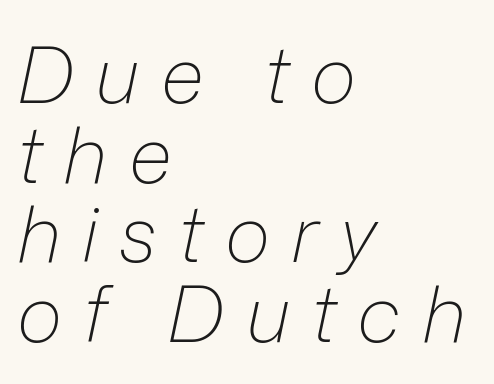
Summary of weight: not heavy and not bold. The rendering inserts visible extra space after every character. The face used here is proportionally spaced, like ordinary book or web type. This sample uses an oblique cut, with every glyph tilted off the vertical. This rendering features lettering with no underline.
